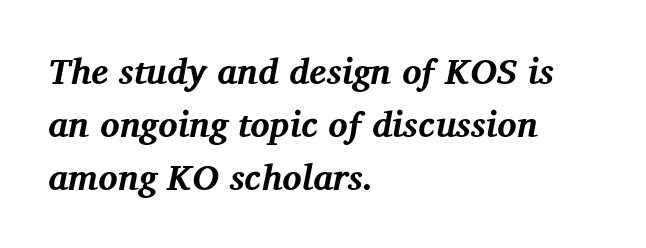
A clean baseline with only descenders dipping below it. Baseline-to-baseline distance is the conventional proportion of letter height. The compositor pushed each line to the left boundary. The face used here is proportionally spaced, like ordinary book or web type. In terms of letterspacing, this is plain default setting.
